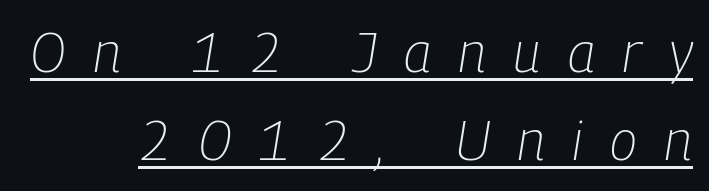
A normal amount of white space separates one row of letters from the next. You could only call the tracking loose — the letters float apart. Unbolded letterforms with no extra heft. Looks like regular typesetting: each glyph gets only the width it needs. Descenders here cross a horizontal rule under the line.
